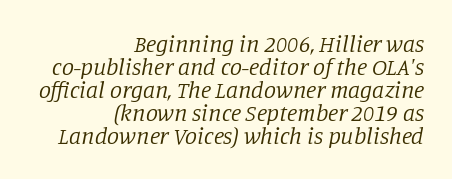
Q: Is the text bold? A: No.
Q: Is the text italic (slanted)? A: Yes, it leans right by about 11 degrees.
Q: Is the text underlined? A: No.
Q: How is the paragraph aligned? A: Right-aligned.
Q: Is the spacing between letters normal or unusually wide? A: Normal.
Q: Is the spacing between lines tight, normal or loose? A: Tight.
